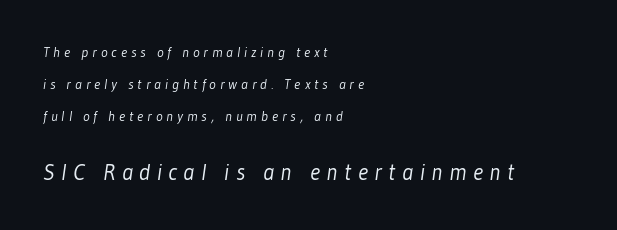
{"bold": "no", "underline": "no", "align": "left", "line_spacing": "loose", "line_spacing_ratio": 2.27, "letter_spacing": "wide", "letter_spacing_em": 0.28, "larger_block": "second", "size_ratio": 1.64, "glyph_px": 23}
